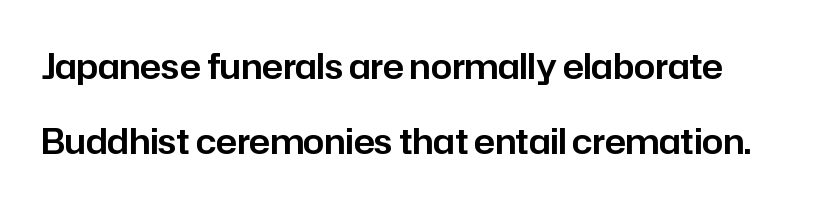
Q: Is the text italic (slanted)? A: No, it is upright.
Q: Is the typeface a serif or a sans-serif typeface? A: Sans-serif.
Q: Is the text underlined? A: No.
Q: Is the spacing between letters normal or unusually wide? A: Normal.
Q: Is the spacing between lines tight, normal or loose? A: Loose.
Q: Width (condensed, normal, or wide)? A: Normal.
Q: Stroke contrast? A: Low.
Q: x-height? A: Medium.
Q: Monospaced? A: No.
